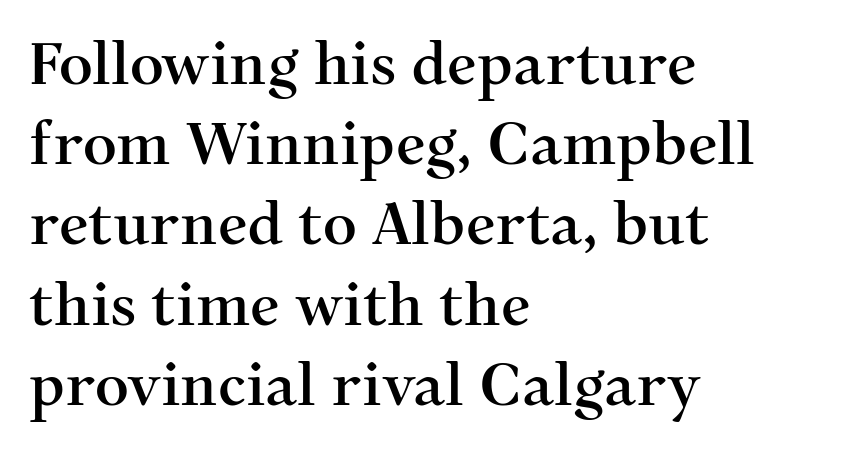
Q: Is the text italic (slanted)? A: No, it is upright.
Q: Is the typeface a serif or a sans-serif typeface? A: Serif.
Q: Is the text underlined? A: No.
Q: How is the paragraph aligned? A: Left-aligned.
Q: Is the spacing between letters normal or unusually wide? A: Normal.
Q: Is the spacing between lines tight, normal or loose? A: Normal.
Q: Width (condensed, normal, or wide)? A: Normal.
Q: Stroke contrast? A: Medium.
Q: x-height? A: Medium.
Q: Monospaced? A: No.
